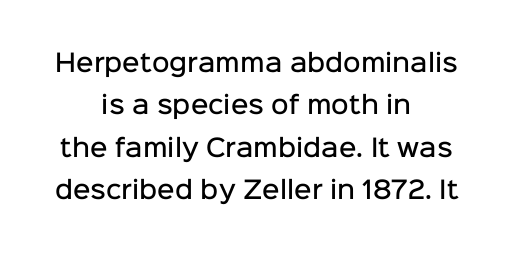
Between one letter and the next there's only the usual sliver of space. These lines are centered, leaving both edges ragged. Compared with an ordinary text face, these strokes are moderately heavier — a semibold. The space beneath each line is pristine and unruled. The lettering holds an erect, upright posture throughout.
